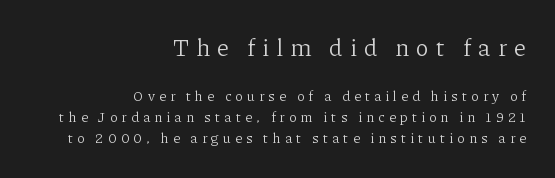
The image shows 24 px text type, upright; set right-aligned, normal line spacing (1.52x), unusually wide letter spacing (+0.29 em), not underlined; the first (top) block is 1.71x larger.
